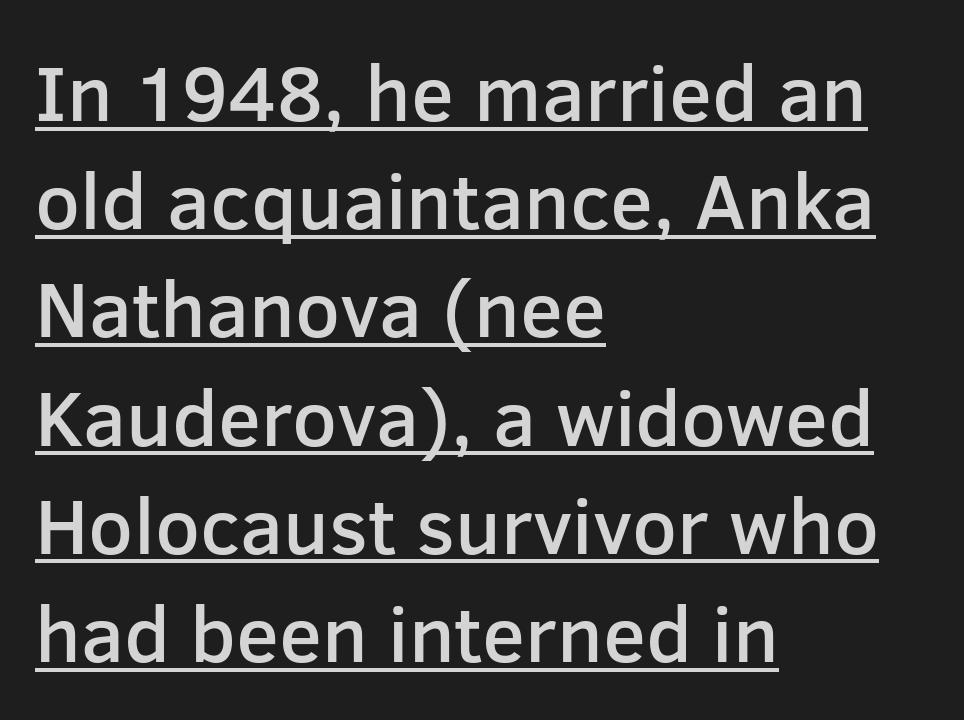
Normally led — the rows are evenly, conventionally spaced. Characters remain perfectly vertical along every line. Note the varied advance widths — an 'i' is clearly narrower than an 'm'. This sample uses plain, unmodified letter spacing. The rag falls on the right side of this text block. The words here are underlined.
